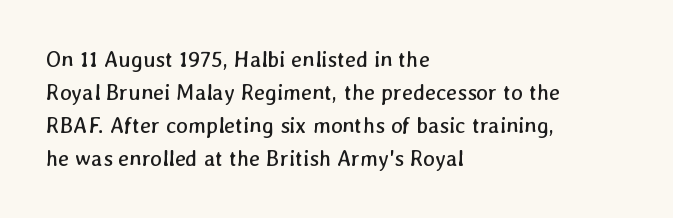
The image shows 22 px text type; set left-aligned, normal line spacing (1.5x), normal letter spacing, not underlined.
